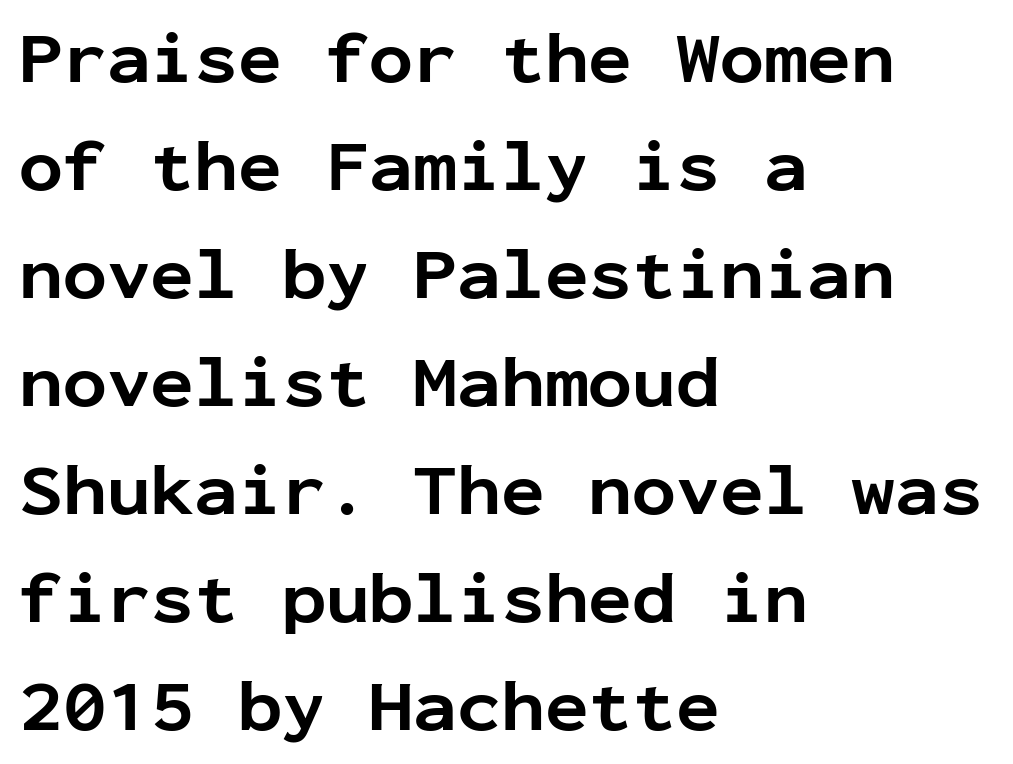
Q: Is the text bold? A: Yes.
Q: Is the text italic (slanted)? A: No, it is upright.
Q: Is the typeface a serif or a sans-serif typeface? A: Sans-serif.
Q: Is the text underlined? A: No.
Q: How is the paragraph aligned? A: Left-aligned.
Q: Is the spacing between letters normal or unusually wide? A: Normal.
Q: Is the spacing between lines tight, normal or loose? A: Normal.
Q: Width (condensed, normal, or wide)? A: Normal.
Q: Stroke contrast? A: Low.
Q: x-height? A: Medium.
Q: Monospaced? A: Yes.
